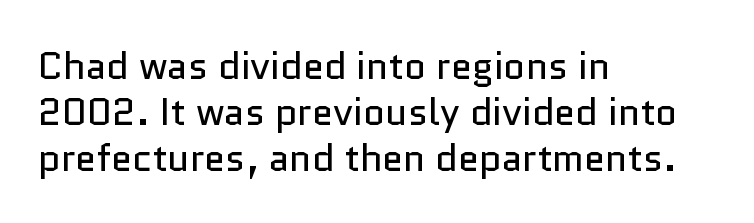
Q: Is the text bold? A: No.
Q: Is the text italic (slanted)? A: No, it is upright.
Q: Is the typeface a serif or a sans-serif typeface? A: Sans-serif.
Q: Is the text underlined? A: No.
Q: How is the paragraph aligned? A: Left-aligned.
Q: Is the spacing between letters normal or unusually wide? A: Normal.
Q: Width (condensed, normal, or wide)? A: Normal.
Q: Stroke contrast? A: Low.
Q: x-height? A: Medium.
Q: Monospaced? A: No.
